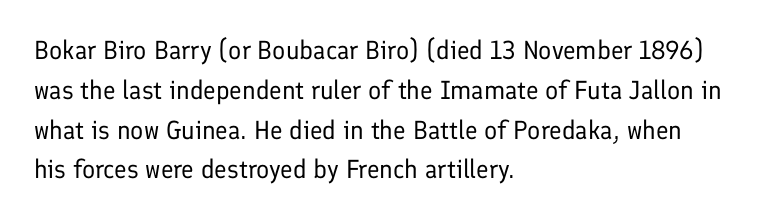
{"italic": "no", "bold": "no", "underline": "no", "align": "left", "line_spacing": "normal", "line_spacing_ratio": 1.53, "letter_spacing": "normal", "letter_spacing_em": 0.0, "glyph_px": 26}
